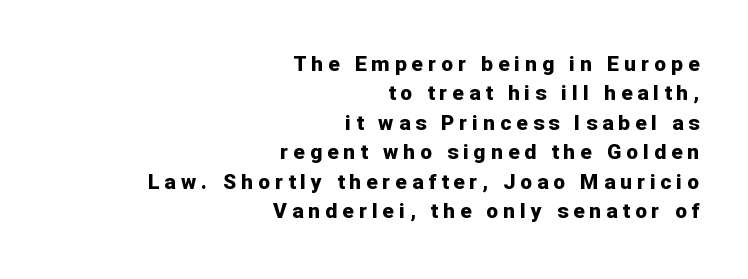
The image shows 21 px bold type, upright; set right-aligned, normal line spacing (1.4x), unusually wide letter spacing (+0.24 em), not underlined.
